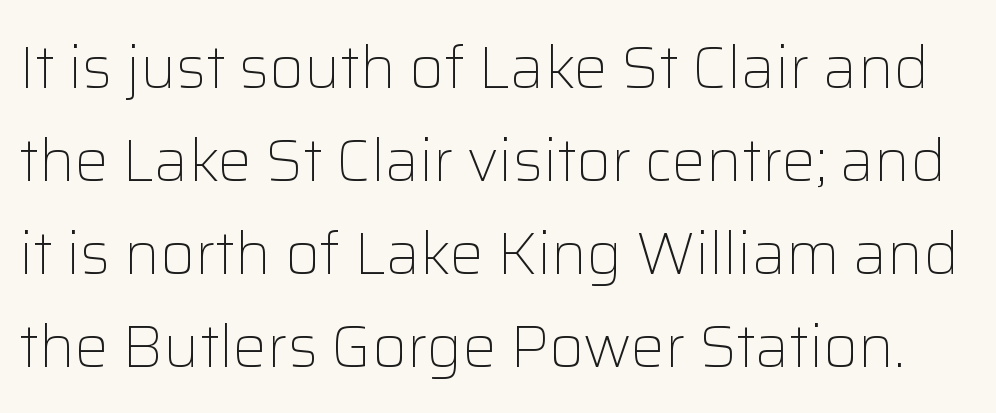
A clean baseline with only descenders dipping below it. Is this a fixed-width face? No — the glyphs have proportional, varying widths. Grotesque or geometric, the face here clearly has no serifs. The specimen reads as upright at a glance. The type is set solid horizontally, with unmodified tracking.
